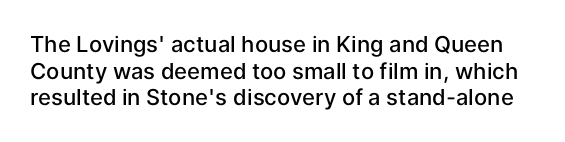
Honestly, there is no underline to notice here at all. There is no visible air inserted between adjacent glyphs. Is there any slant? The stems are plumb. Heft: intermediate — a semibold.
